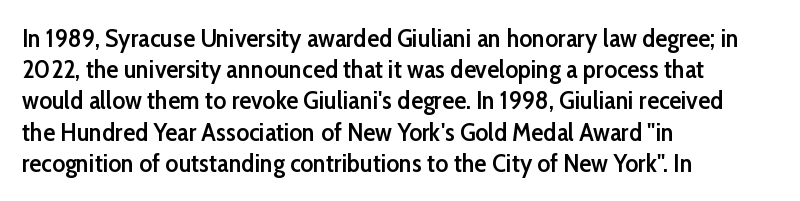
{"italic": "no", "bold": "semi", "underline": "no", "align": "left", "line_spacing": "normal", "line_spacing_ratio": 1.25, "letter_spacing": "normal", "letter_spacing_em": 0.0, "glyph_px": 25}
